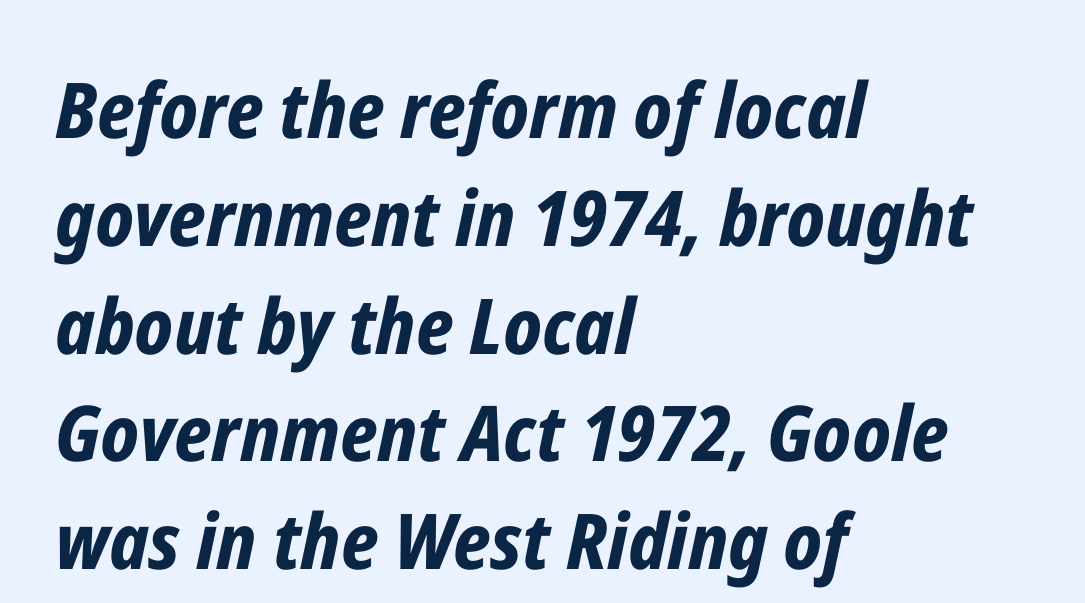
{"italic": "yes", "lean": "right", "slant_degrees": 12, "bold": "yes", "weight": "bold", "width": "condensed", "stroke_contrast": "low", "x_height": "medium", "monospaced": "no", "underline": "no", "align": "left", "line_spacing": "normal", "line_spacing_ratio": 1.4, "letter_spacing": "normal", "letter_spacing_em": 0.0, "glyph_px": 77}
